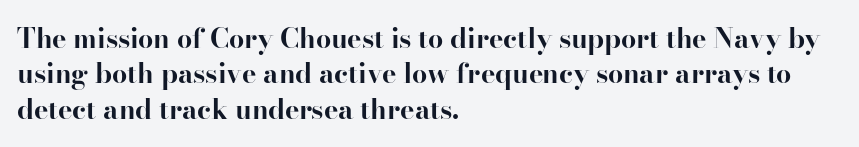
A clean baseline with only descenders dipping below it. These lines stack with their left ends in a neat column. Regular leading. Pretty heavy lettering here — definitely bold. Does extra space separate the letters? No, they use regular spacing.
